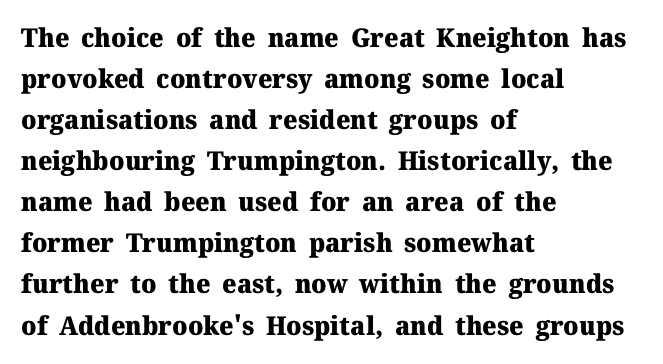
The image shows 26 px bold type, upright; set left-aligned, normal line spacing (1.58x), normal letter spacing, not underlined.
